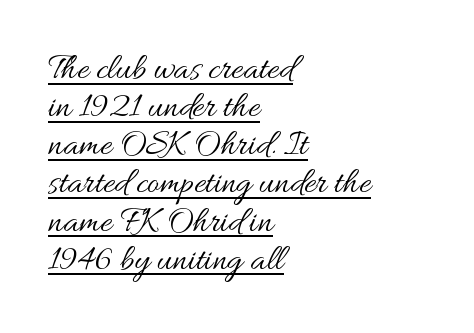
The image shows 36 px regular-weight, wide type; set left-aligned, tight line spacing (1.06x), normal letter spacing, underlined; medium stroke contrast and a small x-height.
